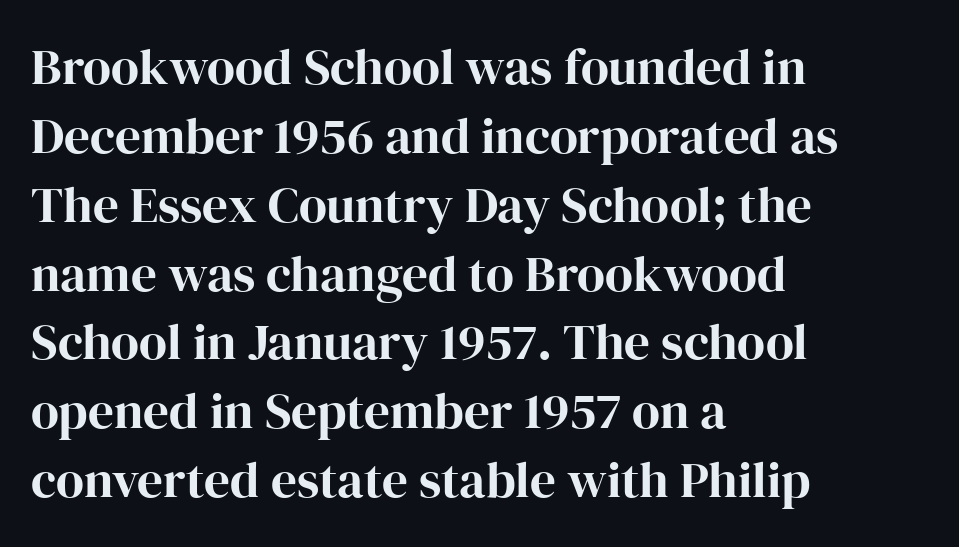
Each new line begins a customary step beneath the previous one. Caption: multi-line text, flush left, ragged right. Examine the stroke ends and you'll spot serifs. Honestly, there is no underline to notice here at all. Italic? Not at all — the glyphs are vertical. Does extra space separate the letters? No, they use regular spacing.
